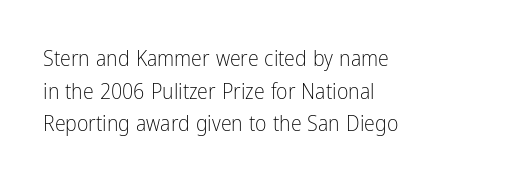
Rows of type keep a routine distance in the vertical direction. The space beneath each line is pristine and unruled. Which margin do the lines hug? The left one — the right edge is uneven. The letterforms sit shoulder to shoulder at normal distance.
